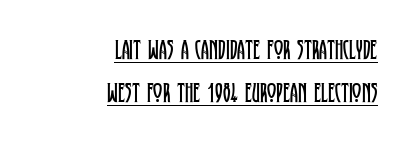
Q: Is the text bold? A: No.
Q: Is the text italic (slanted)? A: No, it is upright.
Q: Is the typeface a serif or a sans-serif typeface? A: Serif.
Q: Is the text underlined? A: Yes.
Q: How is the paragraph aligned? A: Right-aligned.
Q: Is the spacing between letters normal or unusually wide? A: Normal.
Q: Is the spacing between lines tight, normal or loose? A: Normal.
Q: Width (condensed, normal, or wide)? A: Condensed.
Q: Stroke contrast? A: Low.
Q: x-height? A: Large.
Q: Monospaced? A: No.
